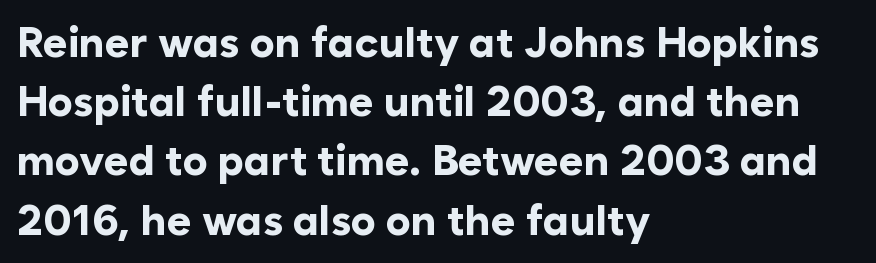
The image shows 42 px bold sans-serif type, upright; set left-aligned, normal line spacing (1.41x), normal letter spacing, not underlined; low stroke contrast and a medium x-height.
